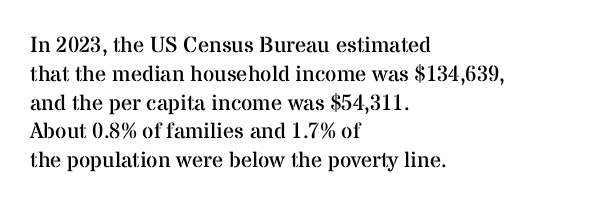
Q: Is the text bold? A: No.
Q: Is the text italic (slanted)? A: No, it is upright.
Q: Is the text underlined? A: No.
Q: How is the paragraph aligned? A: Left-aligned.
Q: Is the spacing between letters normal or unusually wide? A: Normal.
Q: Is the spacing between lines tight, normal or loose? A: Normal.
